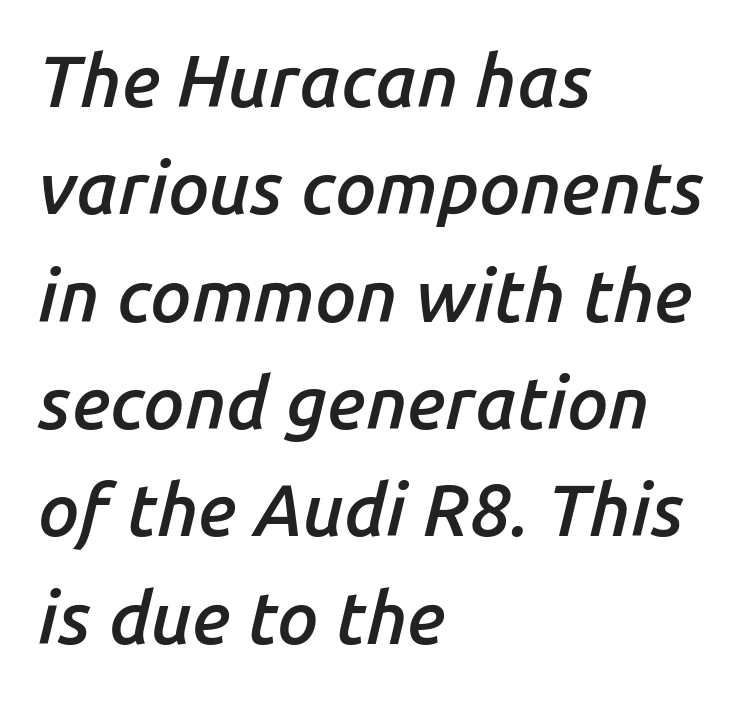
{"italic": "yes", "lean": "right", "slant_degrees": 14, "bold": "semi", "weight": "semibold", "width": "normal", "stroke_contrast": "low", "x_height": "medium", "monospaced": "no", "underline": "no", "align": "left", "line_spacing": "normal", "line_spacing_ratio": 1.47, "letter_spacing": "normal", "letter_spacing_em": 0.0, "glyph_px": 73}
